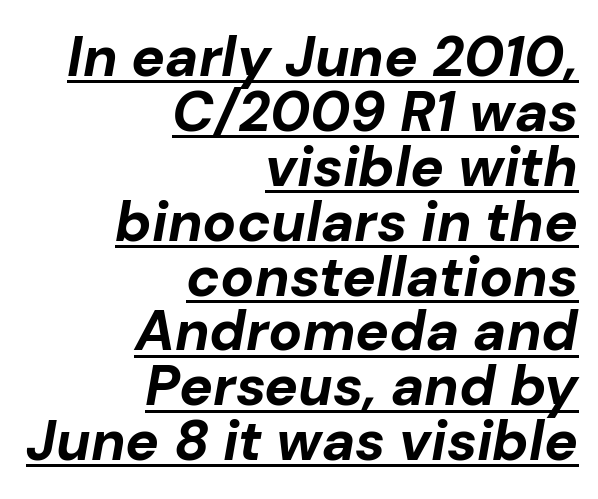
The image shows 56 px bold type, italic (leaning right); set right-aligned, tight line spacing (0.98x), normal letter spacing, underlined; low stroke contrast and a medium x-height.
